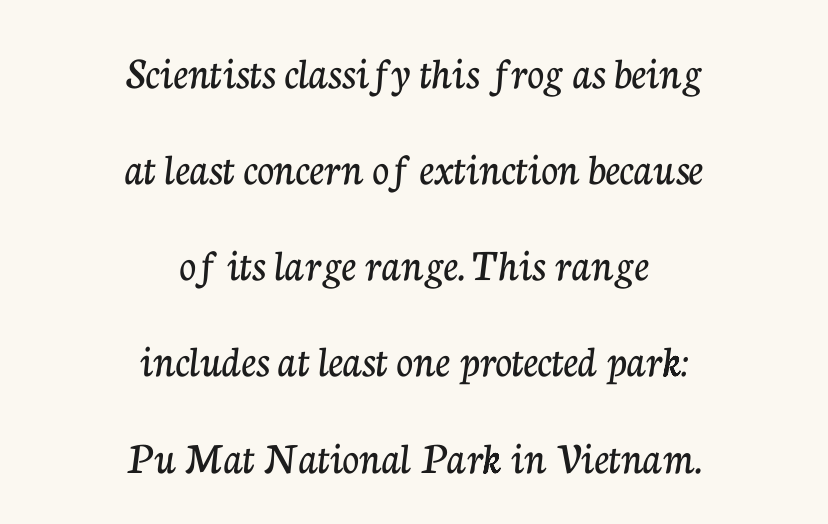
The rendering keeps characters at their native spacing. Is there much room between lines? Yes — plenty of vertical air separates them. You could not count columns in this text — the font is proportionally spaced. The rag falls on both sides of this text block equally. The strip under each line holds only bare page.
